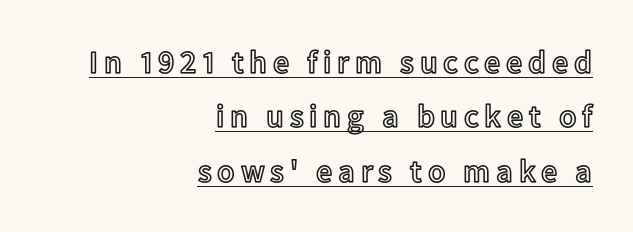
{"italic": "no", "width": "normal", "x_height": "medium", "monospaced": "no", "underline": "yes", "align": "right", "line_spacing": "normal", "line_spacing_ratio": 1.7, "glyph_px": 32}
